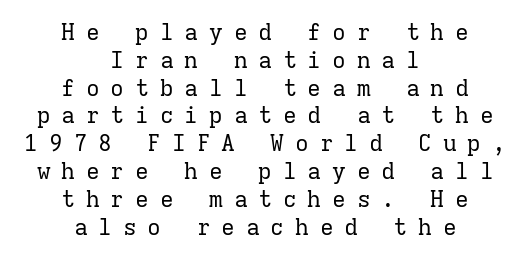
The image shows 23 px text type, upright; set centered, line spacing 1.21x, unusually wide letter spacing (+0.47 em), not underlined.
